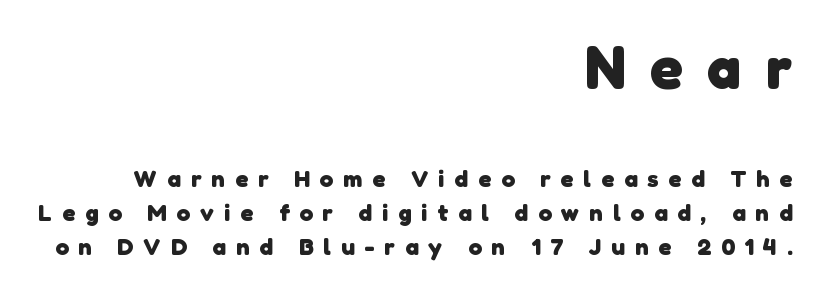
{"serif": "no", "bold": "yes", "weight": "heavy", "width": "normal", "stroke_contrast": "low", "x_height": "medium", "monospaced": "no", "underline": "no", "align": "right", "line_spacing": "normal", "line_spacing_ratio": 1.43, "letter_spacing": "wide", "letter_spacing_em": 0.42, "larger_block": "first", "size_ratio": 2.5, "glyph_px": 60}
